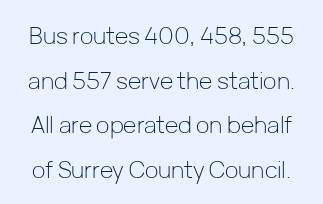
The image shows 23 px text type, upright; set loose line spacing (1.94x), normal letter spacing, not underlined.
